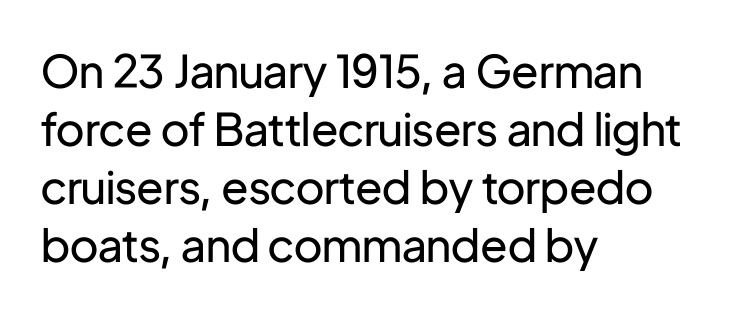
The image shows 45 px regular-weight sans-serif type, upright; set left-aligned, normal line spacing (1.29x), normal letter spacing, not underlined; low stroke contrast and a medium x-height.
